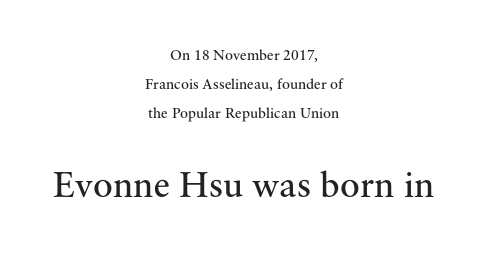
Larger block? The one below; the one above is distinctly smaller. This block would shrink considerably if given ordinary leading; it's expanded now. The font's upright variant was chosen for this text. The face used here is seriffed, in the tradition of book romans. Default kerning and tracking; the words read as compact shapes.
